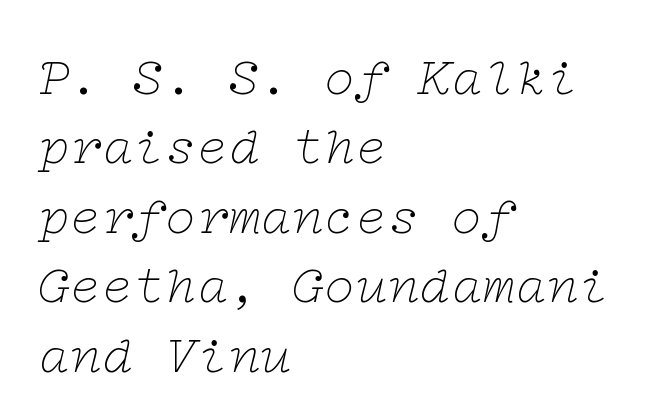
The image shows 53 px thin, wide serif type, italic (leaning right); set left-aligned, normal line spacing (1.31x), normal letter spacing, not underlined; low stroke contrast and a medium x-height.
